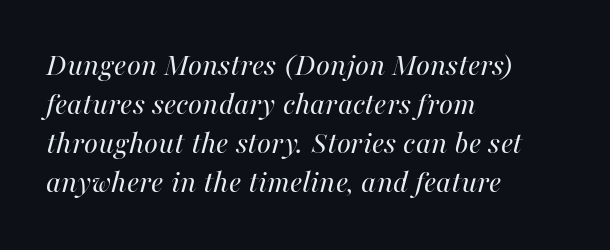
{"italic": "yes", "lean": "right", "slant_degrees": 16, "bold": "no", "weight": "regular", "width": "normal", "stroke_contrast": "high", "x_height": "medium", "monospaced": "no", "underline": "no", "align": "left", "line_spacing_ratio": 1.22, "letter_spacing": "normal", "letter_spacing_em": 0.0, "glyph_px": 32}
